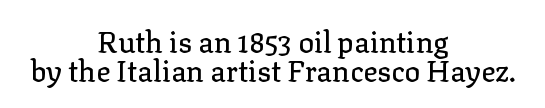
Q: Is the text italic (slanted)? A: No, it is upright.
Q: Is the typeface a serif or a sans-serif typeface? A: Serif.
Q: Is the text underlined? A: No.
Q: How is the paragraph aligned? A: Centered.
Q: Is the spacing between letters normal or unusually wide? A: Normal.
Q: Is the spacing between lines tight, normal or loose? A: Tight.
Q: Width (condensed, normal, or wide)? A: Normal.
Q: Stroke contrast? A: Low.
Q: x-height? A: Medium.
Q: Monospaced? A: No.
